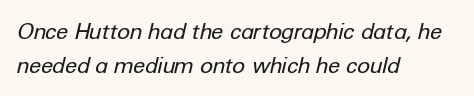
Q: Is the text bold? A: No.
Q: Is the text italic (slanted)? A: Yes, it leans right by about 12 degrees.
Q: Is the text underlined? A: No.
Q: How is the paragraph aligned? A: Left-aligned.
Q: Is the spacing between letters normal or unusually wide? A: Normal.
Q: Is the spacing between lines tight, normal or loose? A: Normal.
